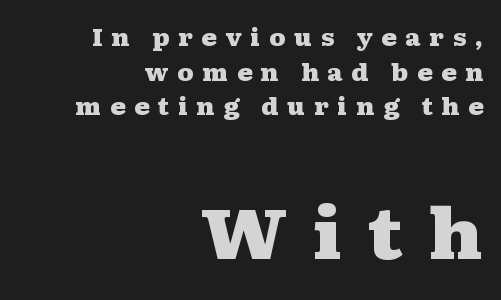
Typographically, this falls in the serif category. Posture: upright roman. The passage is arranged like a letterhead date or caption credit — flush right. The rendering inserts visible extra space after every character. The space directly below the letters is spotless.
